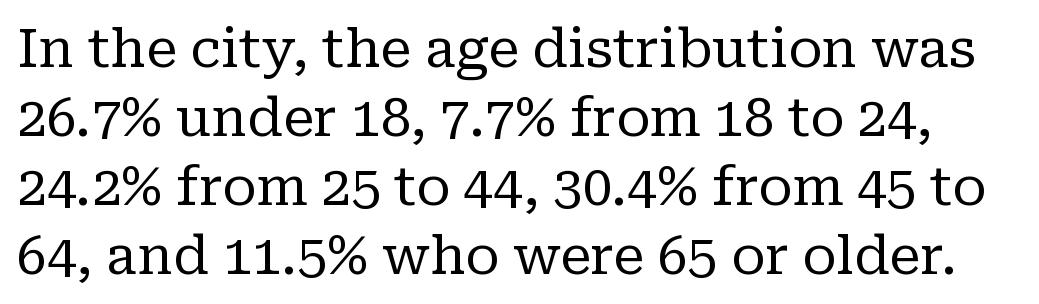
Q: Is the text bold? A: No.
Q: Is the text italic (slanted)? A: No, it is upright.
Q: Is the typeface a serif or a sans-serif typeface? A: Serif.
Q: Is the text underlined? A: No.
Q: Is the spacing between letters normal or unusually wide? A: Normal.
Q: Is the spacing between lines tight, normal or loose? A: Normal.
Q: Width (condensed, normal, or wide)? A: Normal.
Q: Stroke contrast? A: Low.
Q: x-height? A: Medium.
Q: Monospaced? A: No.
